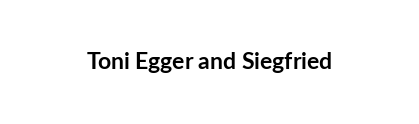
{"italic": "no", "bold": "yes", "underline": "no", "letter_spacing": "normal", "letter_spacing_em": 0.0, "glyph_px": 23}
